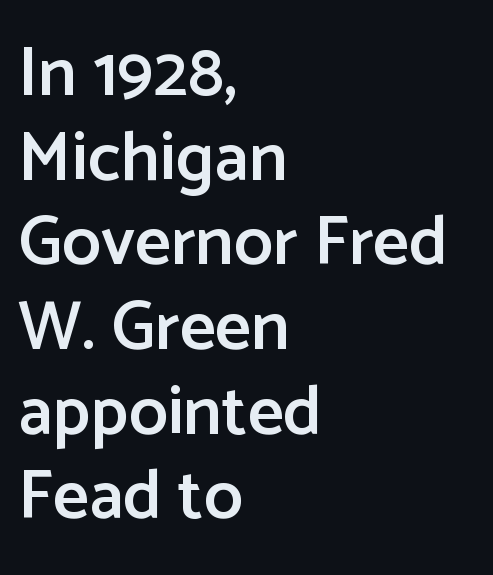
The rendering anchors every line to the left-hand side. Letter spacing: default. Letters rest on an invisible, unmarked baseline. Italic? Not at all — the glyphs are vertical. The font family rendered here belongs to the sans-serif group. The letters advance in unequal steps, a hallmark of proportional type.
